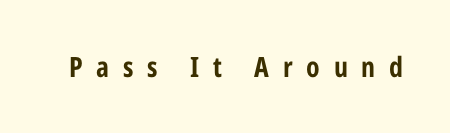
Q: Is the text bold? A: Yes.
Q: Is the text italic (slanted)? A: No, it is upright.
Q: Is the typeface a serif or a sans-serif typeface? A: Sans-serif.
Q: Is the text underlined? A: No.
Q: Is the spacing between letters normal or unusually wide? A: Unusually wide.
Q: Width (condensed, normal, or wide)? A: Condensed.
Q: Stroke contrast? A: Low.
Q: x-height? A: Medium.
Q: Monospaced? A: No.
